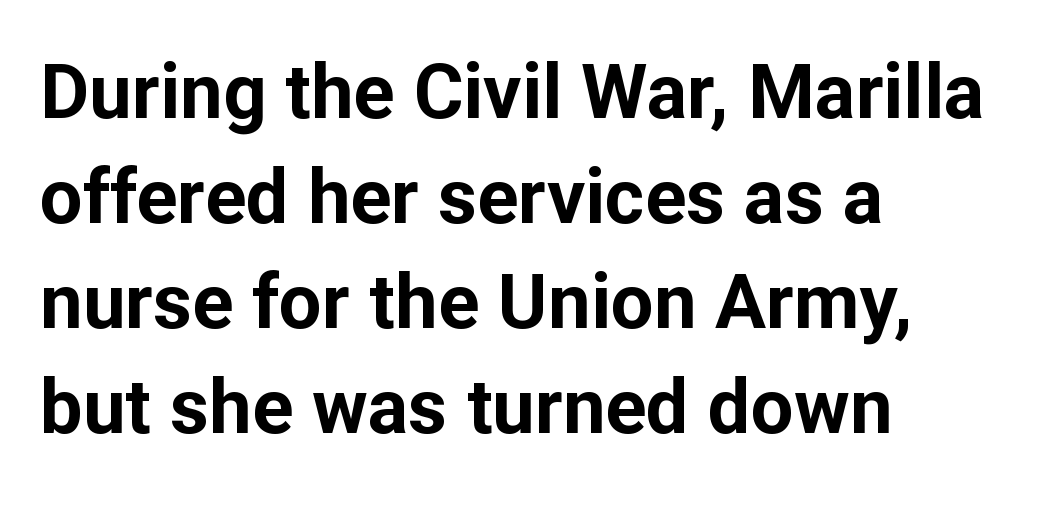
The image shows 76 px bold sans-serif type, upright; set left-aligned, normal line spacing (1.38x), normal letter spacing, not underlined; low stroke contrast and a medium x-height.
